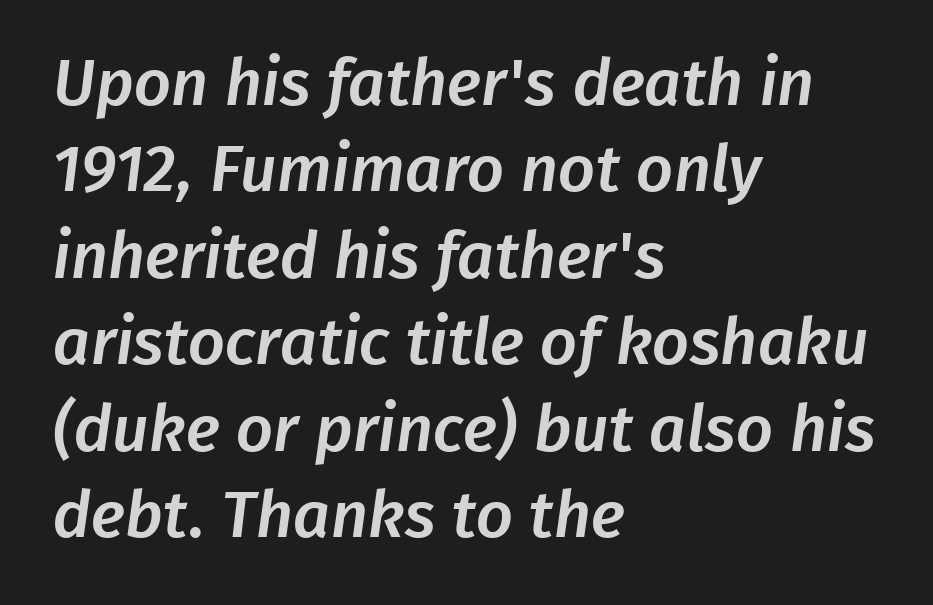
The image shows 65 px sans-serif type; set left-aligned, normal line spacing (1.33x), normal letter spacing, not underlined; low stroke contrast and a medium x-height.
